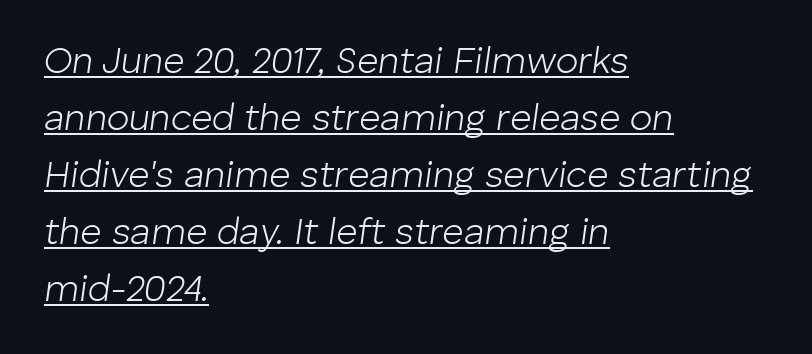
{"italic": "yes", "lean": "right", "slant_degrees": 8, "bold": "no", "weight": "light", "width": "normal", "stroke_contrast": "low", "x_height": "medium", "monospaced": "no", "underline": "yes", "align": "left", "line_spacing": "normal", "line_spacing_ratio": 1.54, "letter_spacing": "normal", "letter_spacing_em": 0.0, "glyph_px": 37}
